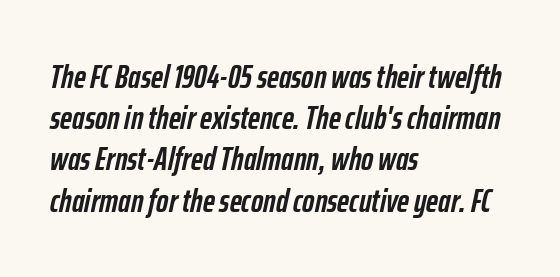
{"italic": "yes", "lean": "right", "slant_degrees": 12, "bold": "yes", "weight": "semibold", "width": "condensed", "stroke_contrast": "low", "x_height": "medium", "monospaced": "no", "underline": "no", "align": "left", "line_spacing": "normal", "line_spacing_ratio": 1.25, "letter_spacing": "normal", "letter_spacing_em": 0.0, "glyph_px": 33}
